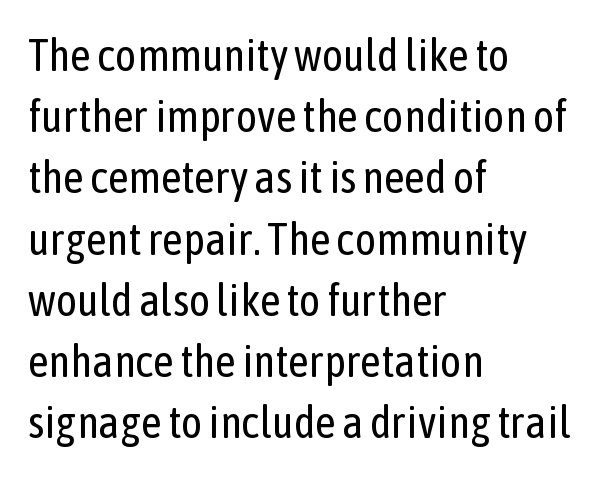
Q: Is the text bold? A: No.
Q: Is the text italic (slanted)? A: No, it is upright.
Q: Is the typeface a serif or a sans-serif typeface? A: Sans-serif.
Q: Is the text underlined? A: No.
Q: How is the paragraph aligned? A: Left-aligned.
Q: Is the spacing between letters normal or unusually wide? A: Normal.
Q: Is the spacing between lines tight, normal or loose? A: Normal.
Q: Width (condensed, normal, or wide)? A: Condensed.
Q: Stroke contrast? A: Low.
Q: x-height? A: Medium.
Q: Monospaced? A: No.
